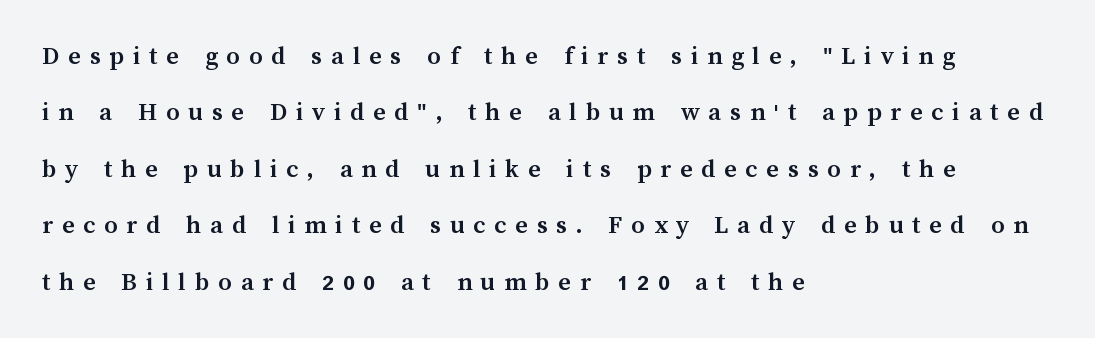
The rag falls on the right side of this text block. Nope, not italic — everything's standing straight. The baseline area is clear. How heavy is the stroke? Heavy — this is a bold. The line texture is sparse and dotted thanks to wide tracking. Vertical spacing — loose.
